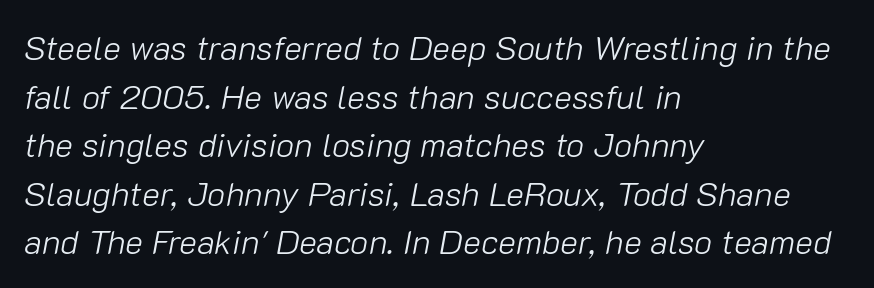
{"italic": "yes", "lean": "right", "slant_degrees": 10, "bold": "no", "weight": "light", "width": "normal", "stroke_contrast": "low", "x_height": "medium", "monospaced": "no", "underline": "no", "align": "left", "line_spacing": "normal", "line_spacing_ratio": 1.43, "letter_spacing": "normal", "letter_spacing_em": 0.0, "glyph_px": 34}
